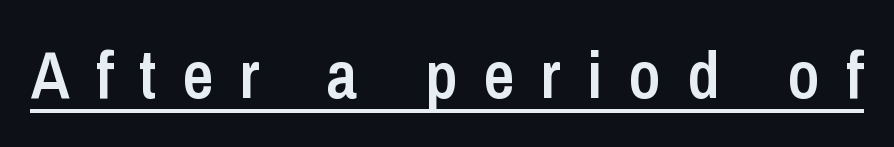
The image shows 67 px semibold, condensed sans-serif type, upright; set unusually wide letter spacing (+0.39 em), underlined; low stroke contrast and a medium x-height.
